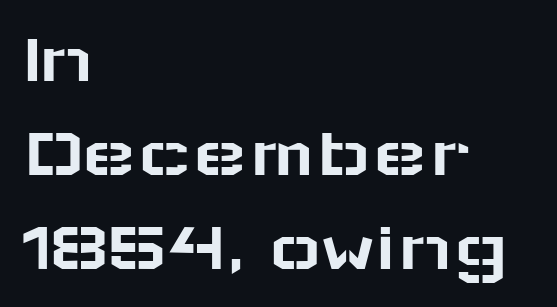
The image shows 73 px wide sans-serif type, upright; set left-aligned, normal line spacing (1.29x), normal letter spacing, not underlined; low stroke contrast and a medium x-height.
